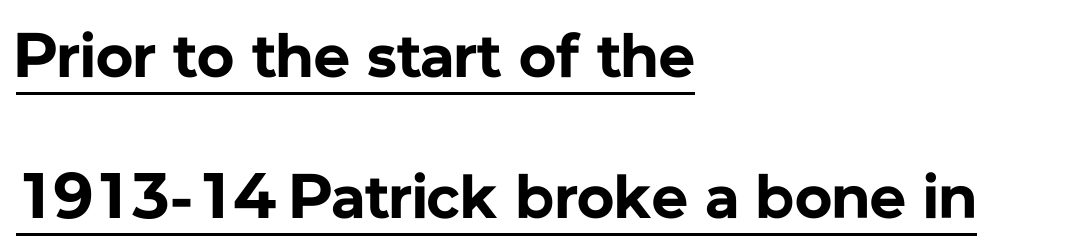
Q: Is the text bold? A: Yes.
Q: Is the text italic (slanted)? A: No, it is upright.
Q: Is the typeface a serif or a sans-serif typeface? A: Sans-serif.
Q: Is the text underlined? A: Yes.
Q: How is the paragraph aligned? A: Left-aligned.
Q: Is the spacing between letters normal or unusually wide? A: Normal.
Q: Is the spacing between lines tight, normal or loose? A: Loose.
Q: Width (condensed, normal, or wide)? A: Normal.
Q: Stroke contrast? A: Low.
Q: x-height? A: Medium.
Q: Monospaced? A: No.
